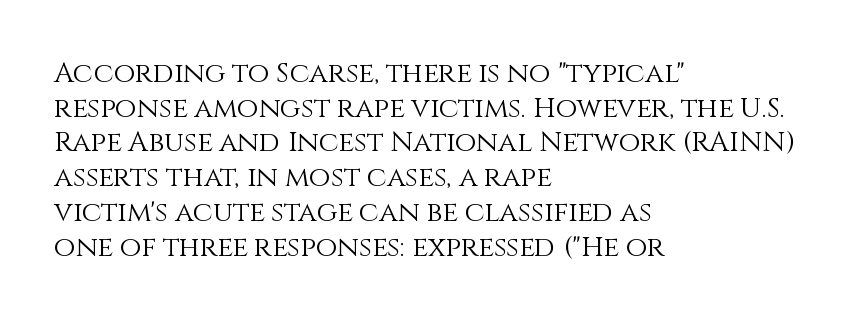
If you drew a line through each stem, it would be perfectly vertical. In CSS terms this would be text-align: left. Is the stroke heavy? The answer is a plain regular-or-lighter. The passage shown has conventional tracking throughout.
